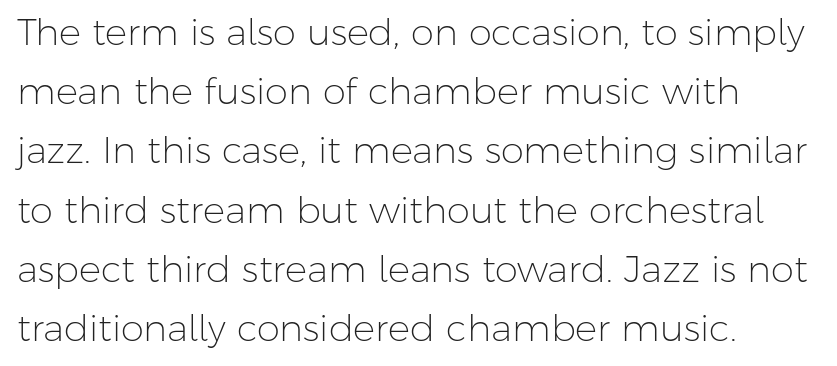
The image shows 37 px light sans-serif type, upright; set left-aligned, normal line spacing (1.6x), normal letter spacing, not underlined; low stroke contrast and a medium x-height.
